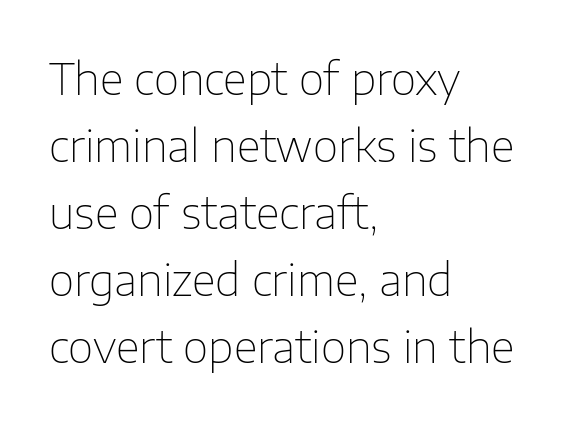
{"serif": "no", "italic": "no", "bold": "no", "weight": "thin", "width": "normal", "stroke_contrast": "low", "x_height": "medium", "monospaced": "no", "underline": "no", "align": "left", "line_spacing": "normal", "line_spacing_ratio": 1.52, "letter_spacing": "normal", "letter_spacing_em": 0.0, "glyph_px": 44}
